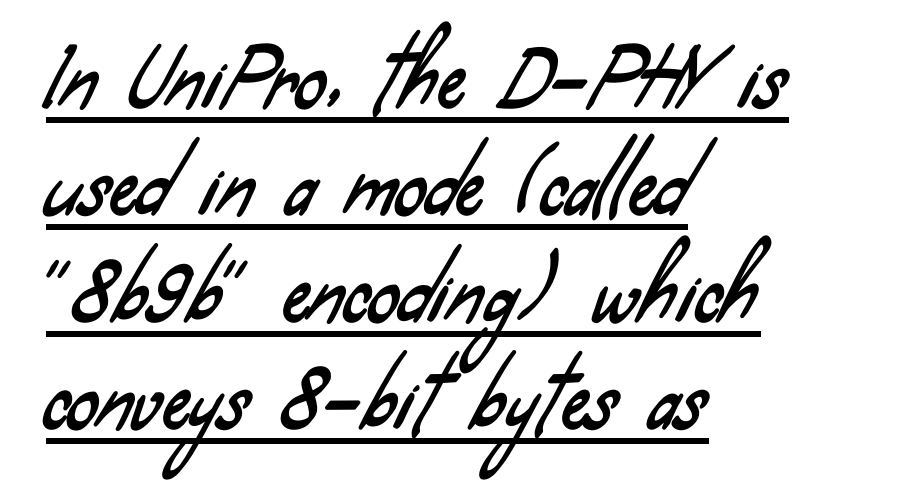
{"serif": "no", "width": "condensed", "stroke_contrast": "low", "x_height": "small", "monospaced": "no", "underline": "yes", "align": "left", "line_spacing": "normal", "line_spacing_ratio": 1.37, "letter_spacing": "normal", "letter_spacing_em": 0.0, "glyph_px": 78}
